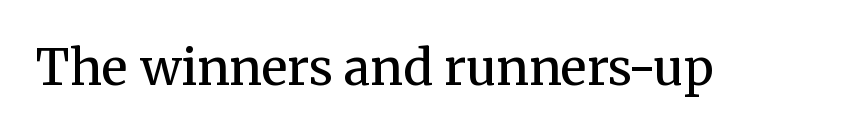
Looks like regular typesetting: each glyph gets only the width it needs. The face used here is rendered with its standard letterfit. Classification — serif. This is roman type, the default non-slanted kind. Is the stroke heavy? The answer is a plain regular-or-lighter. Only glyphs here, with clear space below each row.
